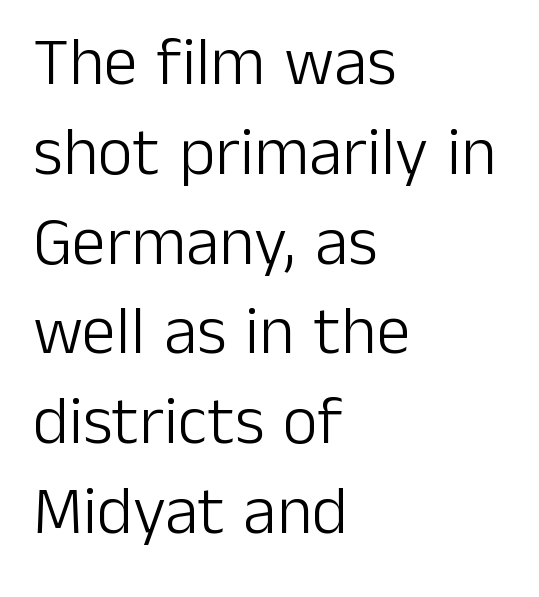
How are the letters spaced? Ordinarily, with no added tracking. The line-height multiplier appears to be the usual default. When letters stand straight like this, we call the style roman or upright. On a weight scale, this lands at 450 or below.
